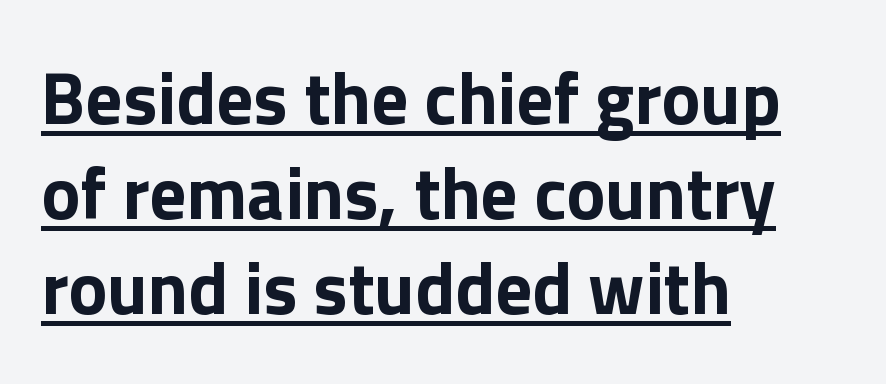
{"serif": "no", "italic": "no", "bold": "yes", "weight": "bold", "width": "normal", "stroke_contrast": "low", "x_height": "medium", "monospaced": "no", "underline": "yes", "align": "left", "line_spacing": "normal", "line_spacing_ratio": 1.3, "letter_spacing": "normal", "letter_spacing_em": 0.0, "glyph_px": 73}
